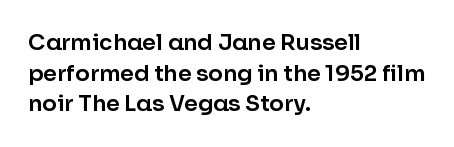
Q: Is the text italic (slanted)? A: No, it is upright.
Q: Is the text underlined? A: No.
Q: How is the paragraph aligned? A: Left-aligned.
Q: Is the spacing between letters normal or unusually wide? A: Normal.
Q: Is the spacing between lines tight, normal or loose? A: Normal.
